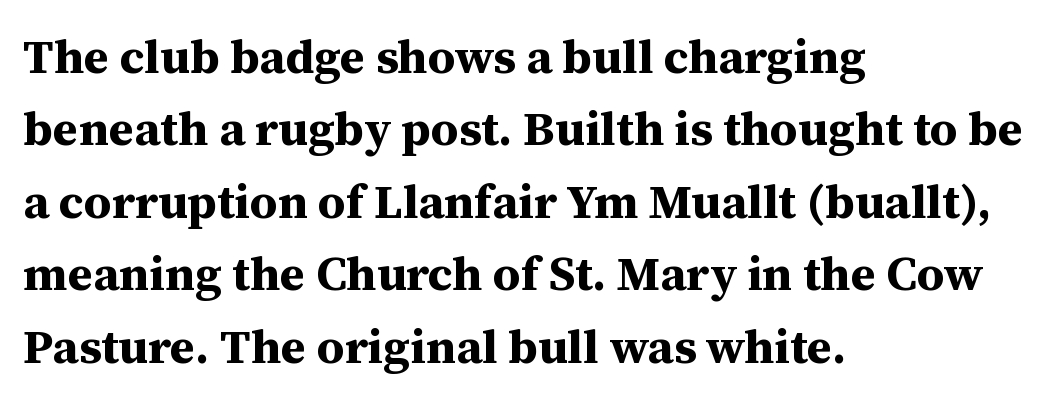
Think of a printed novel: that variable character pitch is what you see here. Each row of text sits above clean, open space. No italicization has been applied; the sample stays upright. The passage shown is emphatically bold. Standard letterfit; no display-style spreading of the glyphs.
